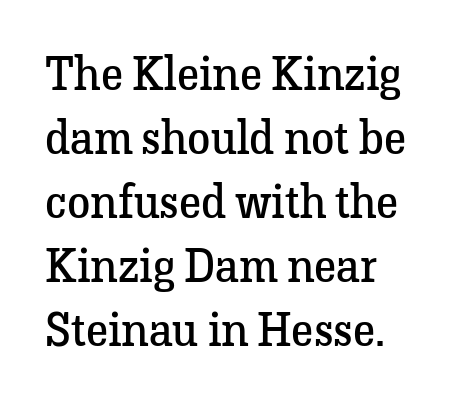
The image shows 47 px regular-weight serif type, upright; set left-aligned, normal line spacing (1.36x), normal letter spacing, not underlined; low stroke contrast and a medium x-height.
